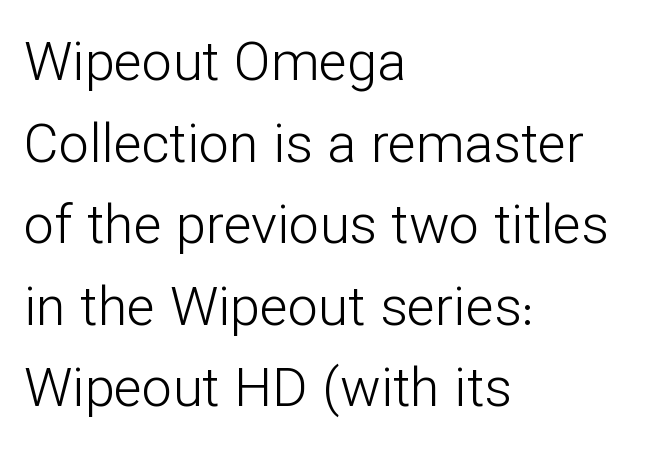
Q: Is the text bold? A: No.
Q: Is the text italic (slanted)? A: No, it is upright.
Q: Is the typeface a serif or a sans-serif typeface? A: Sans-serif.
Q: Is the text underlined? A: No.
Q: How is the paragraph aligned? A: Left-aligned.
Q: Is the spacing between letters normal or unusually wide? A: Normal.
Q: Is the spacing between lines tight, normal or loose? A: Normal.
Q: Width (condensed, normal, or wide)? A: Normal.
Q: Stroke contrast? A: Low.
Q: x-height? A: Medium.
Q: Monospaced? A: No.
